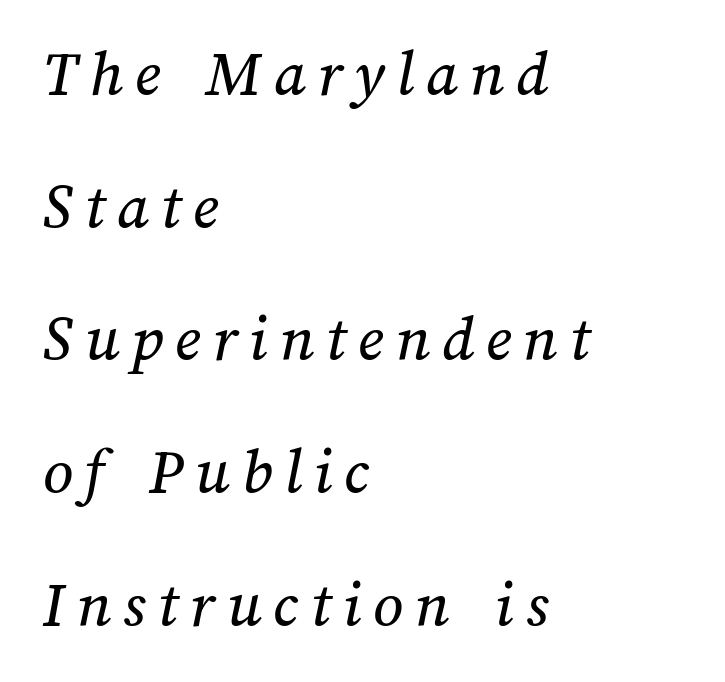
The image shows 66 px text type; set left-aligned, loose line spacing (2.01x), not underlined; medium stroke contrast and a medium x-height.
